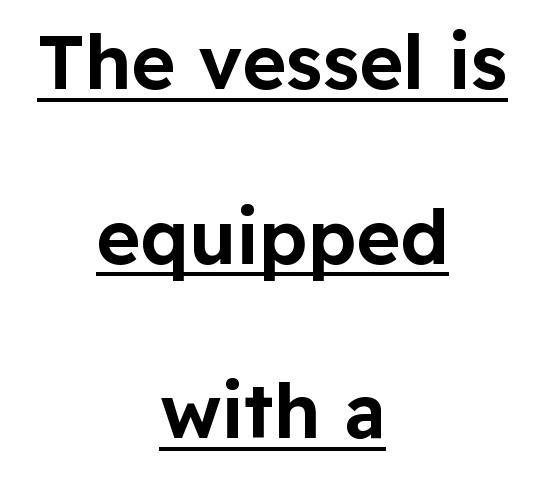
Q: Is the text italic (slanted)? A: No, it is upright.
Q: Is the typeface a serif or a sans-serif typeface? A: Sans-serif.
Q: Is the text underlined? A: Yes.
Q: How is the paragraph aligned? A: Centered.
Q: Is the spacing between letters normal or unusually wide? A: Normal.
Q: Is the spacing between lines tight, normal or loose? A: Loose.
Q: Width (condensed, normal, or wide)? A: Normal.
Q: Stroke contrast? A: Low.
Q: x-height? A: Medium.
Q: Monospaced? A: No.
